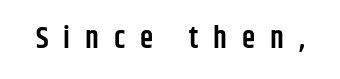
{"serif": "no", "italic": "no", "bold": "semi", "weight": "semibold", "width": "condensed", "stroke_contrast": "low", "x_height": "large", "monospaced": "no", "underline": "no", "letter_spacing": "wide", "letter_spacing_em": 0.5, "glyph_px": 30}
